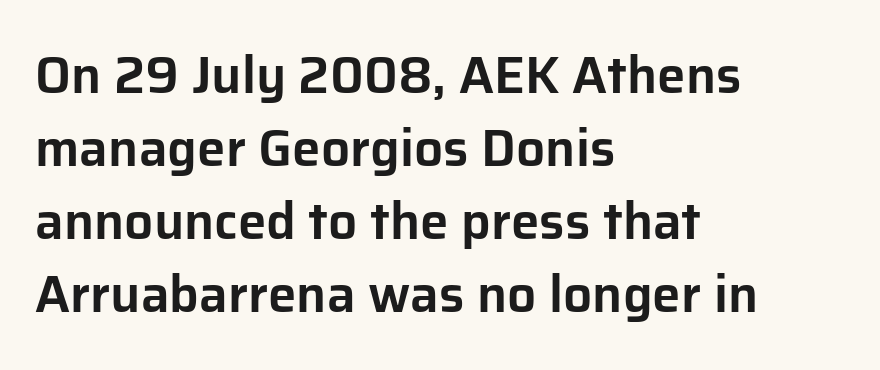
Q: Is the text italic (slanted)? A: No, it is upright.
Q: Is the typeface a serif or a sans-serif typeface? A: Sans-serif.
Q: Is the text underlined? A: No.
Q: How is the paragraph aligned? A: Left-aligned.
Q: Is the spacing between letters normal or unusually wide? A: Normal.
Q: Is the spacing between lines tight, normal or loose? A: Normal.
Q: Width (condensed, normal, or wide)? A: Normal.
Q: Stroke contrast? A: Low.
Q: x-height? A: Medium.
Q: Monospaced? A: No.
